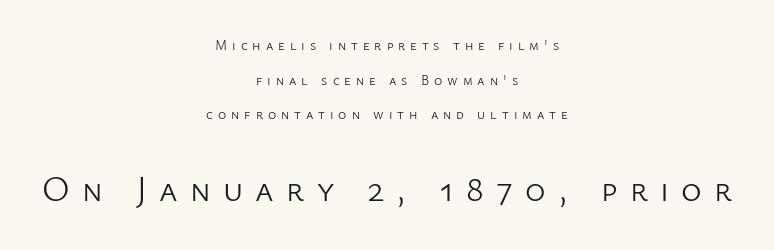
{"serif": "no", "italic": "no", "bold": "no", "weight": "light", "width": "normal", "stroke_contrast": "low", "x_height": "medium", "monospaced": "no", "underline": "no", "align": "center", "line_spacing": "loose", "line_spacing_ratio": 2.48, "letter_spacing": "wide", "letter_spacing_em": 0.35, "larger_block": "second", "size_ratio": 2.5, "glyph_px": 35}
